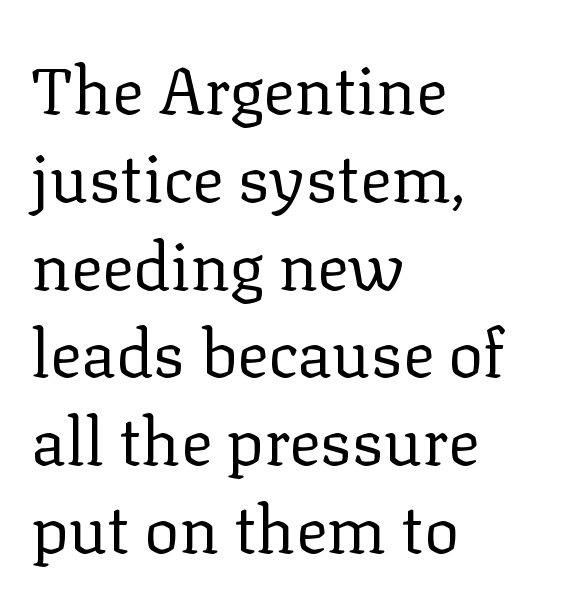
The image shows 66 px regular-weight serif type, upright; set left-aligned, normal line spacing (1.33x), normal letter spacing, not underlined; low stroke contrast and a medium x-height.
